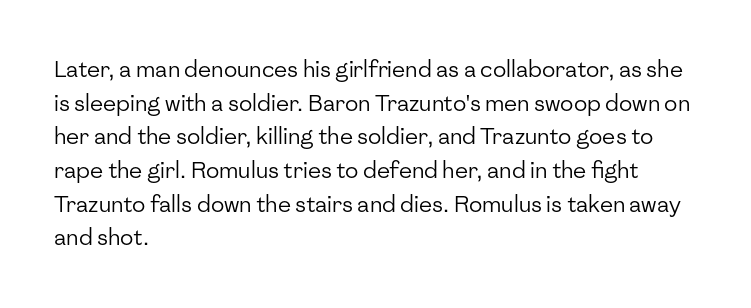
Q: Is the text bold? A: No.
Q: Is the text italic (slanted)? A: No, it is upright.
Q: Is the text underlined? A: No.
Q: How is the paragraph aligned? A: Left-aligned.
Q: Is the spacing between letters normal or unusually wide? A: Normal.
Q: Is the spacing between lines tight, normal or loose? A: Normal.
